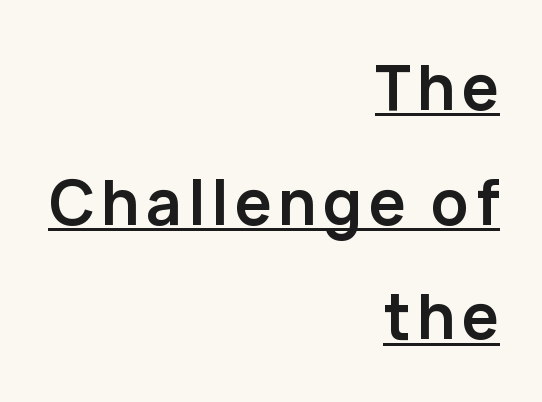
{"serif": "no", "italic": "no", "bold": "yes", "weight": "semibold", "width": "normal", "stroke_contrast": "low", "x_height": "medium", "monospaced": "no", "underline": "yes", "align": "right", "line_spacing_ratio": 1.85, "glyph_px": 62}
